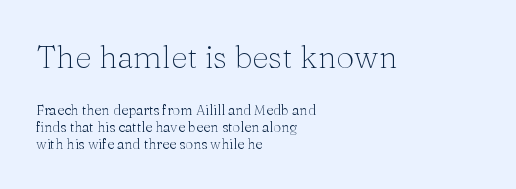
Q: Is the text bold? A: No.
Q: Is the text italic (slanted)? A: No, it is upright.
Q: Is the typeface a serif or a sans-serif typeface? A: Serif.
Q: Is the text underlined? A: No.
Q: How is the paragraph aligned? A: Left-aligned.
Q: Is the spacing between letters normal or unusually wide? A: Normal.
Q: Which block of text is set in a larger size, the first (top) or the second (bottom)? A: The first (top) one.
Q: Width (condensed, normal, or wide)? A: Normal.
Q: Stroke contrast? A: Medium.
Q: x-height? A: Medium.
Q: Monospaced? A: No.
